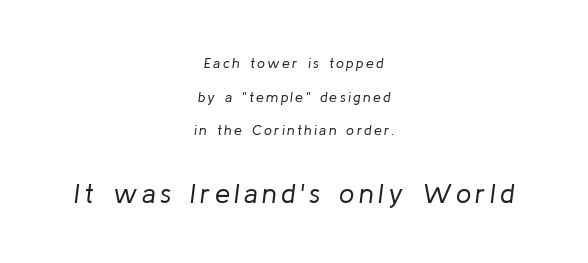
Compared with ordinary roman type, these characters are visibly tilted. Does the copy run flush right? No — it is centered line by line. Block two is the big one; block one sits smaller above it. Quick note: underline off. The font sits on the lighter half of the weight spectrum, regular included.
